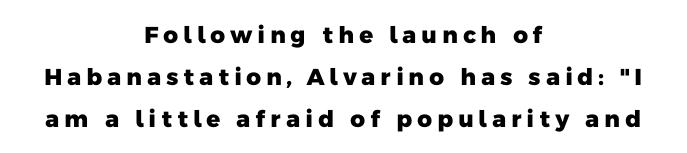
The sample has been set heavy, in full bold. Notice how the passage keeps no hard edge, just a central spine. Beneath every word, the page is bare.
